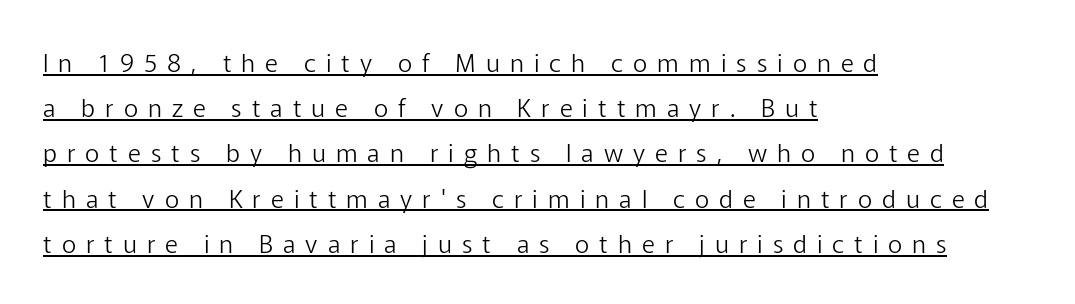
Q: Is the text bold? A: No.
Q: Is the text italic (slanted)? A: No, it is upright.
Q: Is the text underlined? A: Yes.
Q: How is the paragraph aligned? A: Left-aligned.
Q: Is the spacing between letters normal or unusually wide? A: Unusually wide.
